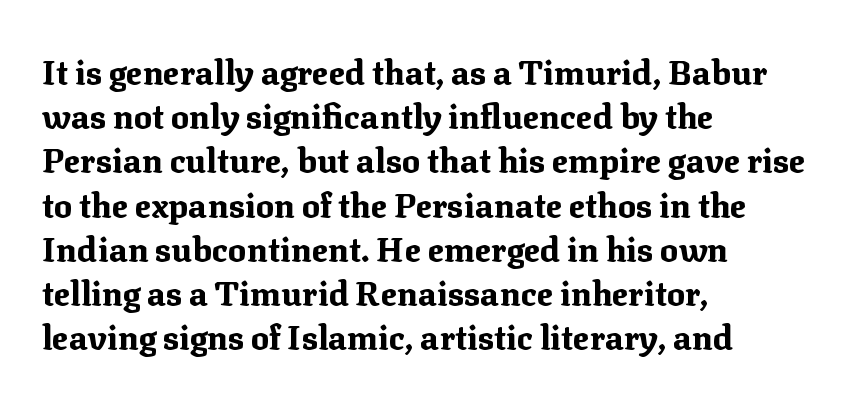
The image shows 34 px bold serif type, upright; set left-aligned, normal line spacing (1.3x), normal letter spacing, not underlined; medium stroke contrast and a medium x-height.
